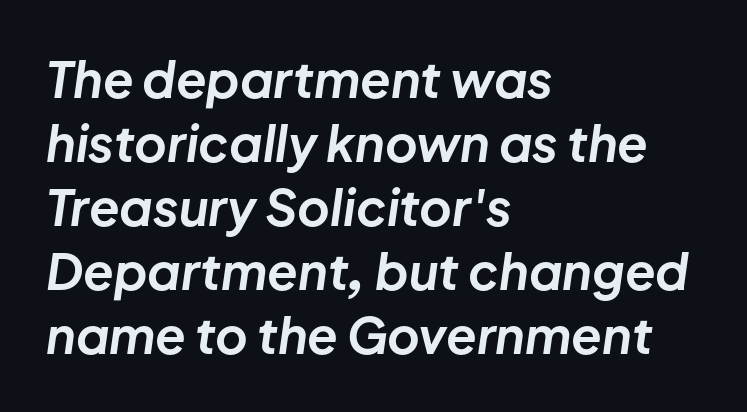
The image shows 50 px bold type, italic (leaning right); set left-aligned, normal line spacing (1.28x), normal letter spacing, not underlined; low stroke contrast and a medium x-height.
